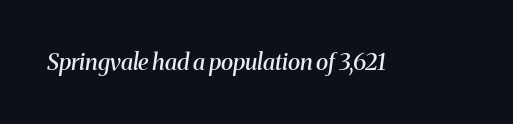
Q: Is the text bold? A: Semi-bold.
Q: Is the text italic (slanted)? A: Yes, it leans right by about 8 degrees.
Q: Is the text underlined? A: No.
Q: Is the spacing between letters normal or unusually wide? A: Normal.
